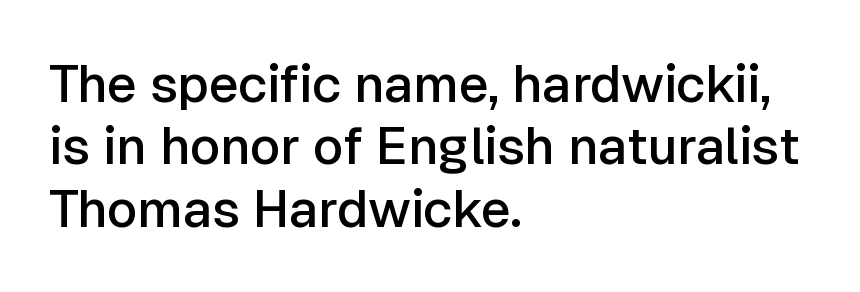
{"serif": "no", "italic": "no", "bold": "semi", "weight": "semibold", "width": "normal", "stroke_contrast": "low", "x_height": "medium", "monospaced": "no", "underline": "no", "align": "left", "line_spacing_ratio": 1.2, "letter_spacing": "normal", "letter_spacing_em": 0.0, "glyph_px": 52}
